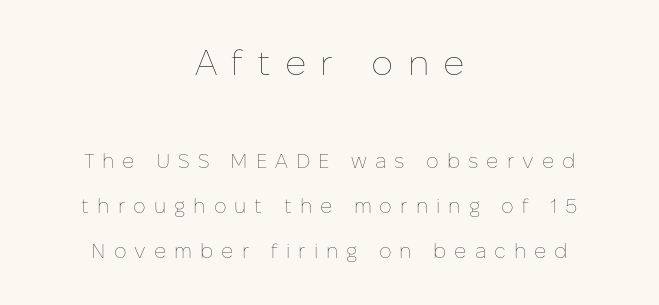
Q: Is the text bold? A: No.
Q: Is the text italic (slanted)? A: No, it is upright.
Q: Is the text underlined? A: No.
Q: How is the paragraph aligned? A: Centered.
Q: Is the spacing between letters normal or unusually wide? A: Unusually wide.
Q: Is the spacing between lines tight, normal or loose? A: Loose.
Q: Which block of text is set in a larger size, the first (top) or the second (bottom)? A: The first (top) one.
Q: Width (condensed, normal, or wide)? A: Normal.
Q: Stroke contrast? A: Low.
Q: x-height? A: Medium.
Q: Monospaced? A: No.
